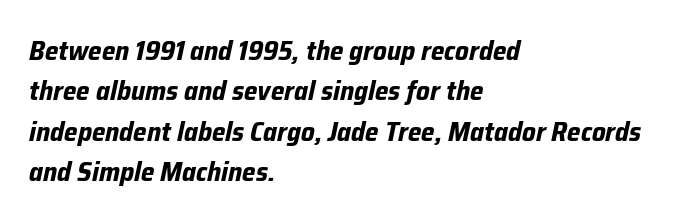
Q: Is the text bold? A: Yes.
Q: Is the text italic (slanted)? A: Yes, it leans right by about 12 degrees.
Q: Is the text underlined? A: No.
Q: How is the paragraph aligned? A: Left-aligned.
Q: Is the spacing between letters normal or unusually wide? A: Normal.
Q: Is the spacing between lines tight, normal or loose? A: Normal.
